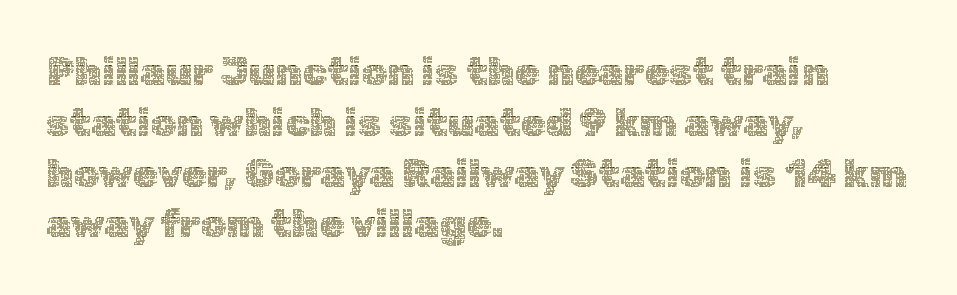
What's the leading like? Ordinary, nothing unusual. Heft: none added — not bold. Each letter keeps its own natural width here, so spacing adapts to shape. Left-aligned paragraph, ragged on the right. Honestly, the letter spacing is just normal — you wouldn't notice it. Rendered with straight, roman letterforms.
